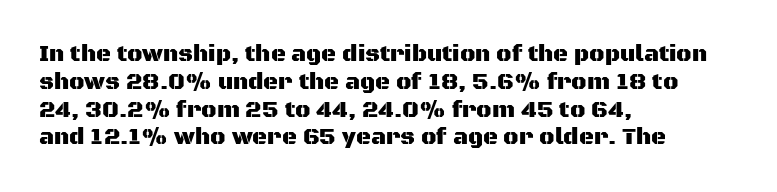
{"italic": "no", "underline": "no", "align": "left", "line_spacing_ratio": 1.21, "letter_spacing": "normal", "letter_spacing_em": 0.0, "glyph_px": 23}
